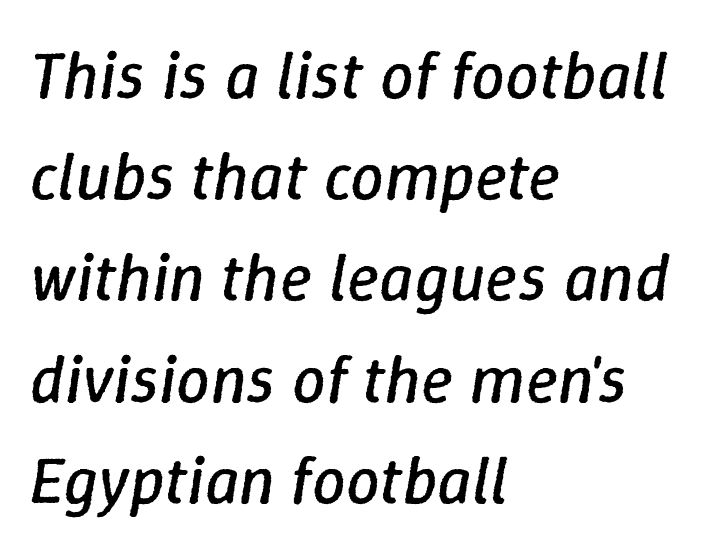
{"italic": "yes", "lean": "right", "slant_degrees": 9, "bold": "no", "weight": "regular", "width": "normal", "stroke_contrast": "low", "x_height": "medium", "monospaced": "no", "underline": "no", "align": "left", "line_spacing": "normal", "line_spacing_ratio": 1.51, "letter_spacing": "normal", "letter_spacing_em": 0.0, "glyph_px": 67}
